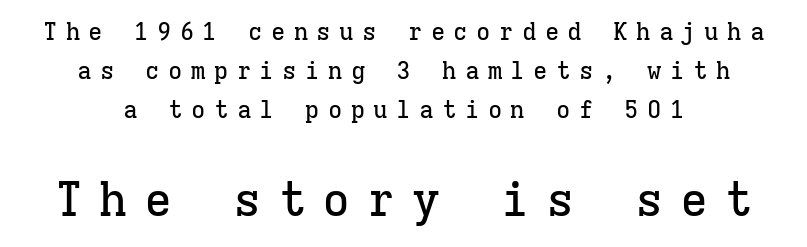
{"serif": "yes", "italic": "no", "width": "normal", "stroke_contrast": "low", "x_height": "medium", "monospaced": "yes", "underline": "no", "align": "center", "line_spacing": "normal", "line_spacing_ratio": 1.62, "letter_spacing": "wide", "letter_spacing_em": 0.35, "larger_block": "second", "size_ratio": 1.96, "glyph_px": 47}
